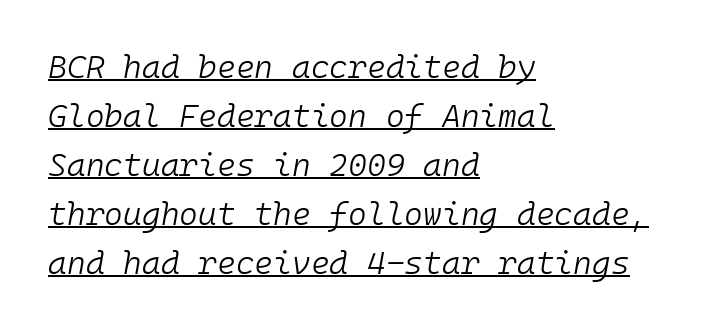
{"italic": "yes", "lean": "right", "slant_degrees": 10, "bold": "no", "weight": "light", "width": "normal", "stroke_contrast": "low", "x_height": "medium", "monospaced": "yes", "underline": "yes", "align": "left", "line_spacing": "normal", "line_spacing_ratio": 1.53, "letter_spacing": "normal", "letter_spacing_em": 0.0, "glyph_px": 32}
